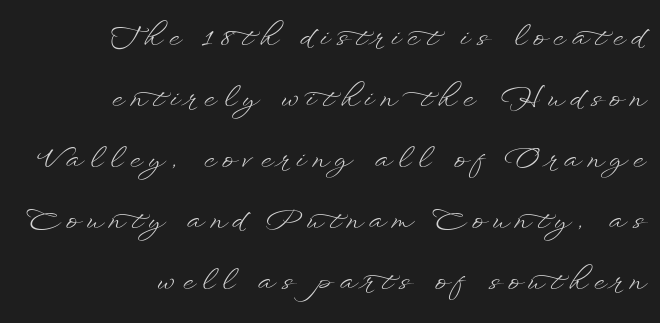
The image shows 28 px light, wide type; set loose line spacing (2.18x), unusually wide letter spacing (+0.26 em), not underlined; low stroke contrast and a small x-height.
